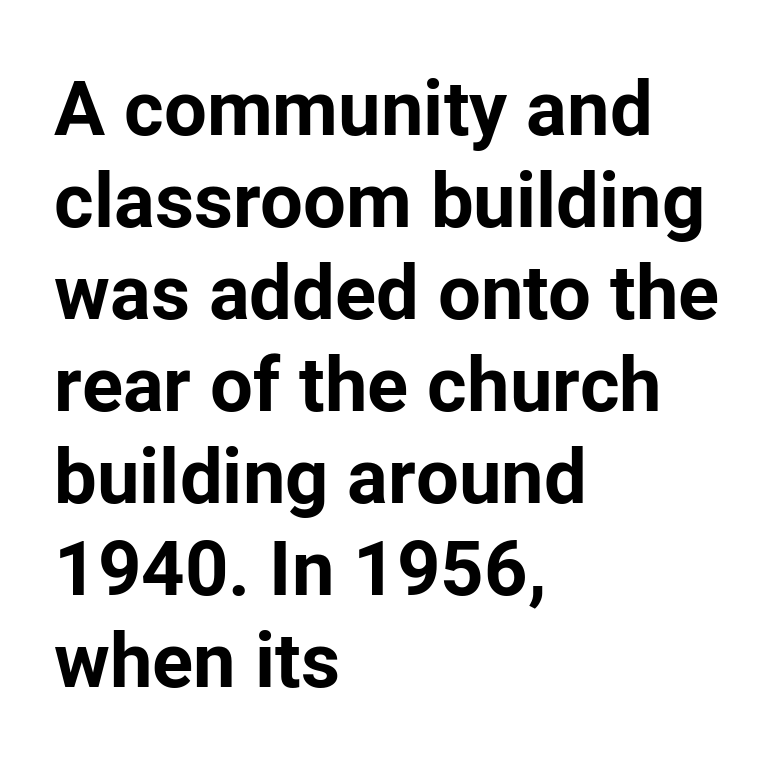
Does extra space separate the letters? No, they use regular spacing. I'd describe the lettering as bold — thick and assertive. The ragged edge is on the right, which tells us the setting is flush left. You can tell from the bare stems that sans-serif type was used. Italic? Not at all — the glyphs are vertical. Nobody drew a line under any word here.
